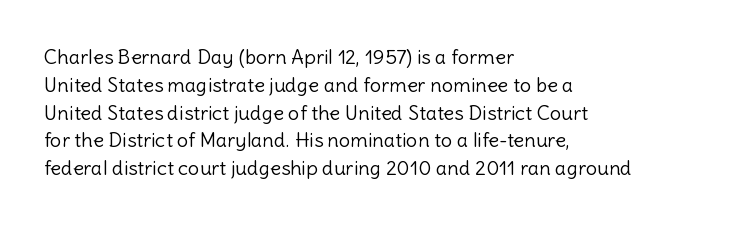
Nothing heavy about these letters — not bold at all. Compared with a centered layout, this one pins lines to the left instead. Spacing between characters is what you'd get straight out of the box. Posture: vertical. Anything drawn beneath the words? Only blank space.
